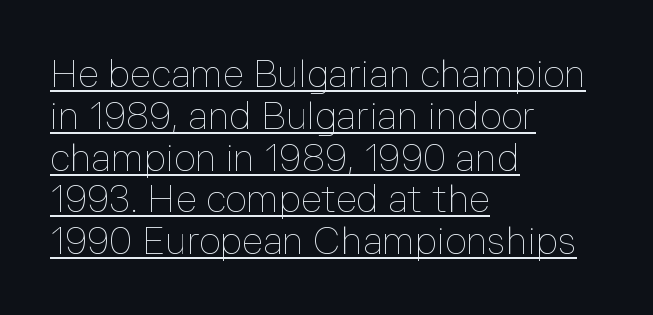
The image shows 38 px thin type, upright; set left-aligned, tight line spacing (1.1x), normal letter spacing, underlined; low stroke contrast and a medium x-height.
